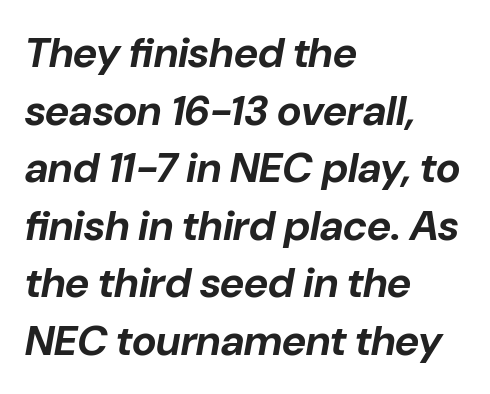
Q: Is the text bold? A: Yes.
Q: Is the text italic (slanted)? A: Yes, it leans right by about 10 degrees.
Q: Is the text underlined? A: No.
Q: How is the paragraph aligned? A: Left-aligned.
Q: Is the spacing between letters normal or unusually wide? A: Normal.
Q: Is the spacing between lines tight, normal or loose? A: Normal.
Q: Width (condensed, normal, or wide)? A: Normal.
Q: Stroke contrast? A: Low.
Q: x-height? A: Medium.
Q: Monospaced? A: No.
